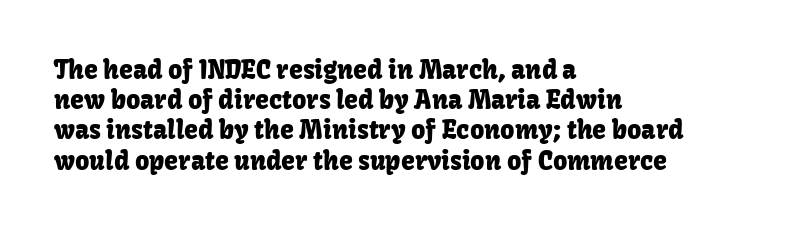
Q: Is the text italic (slanted)? A: No, it is upright.
Q: Is the text underlined? A: No.
Q: How is the paragraph aligned? A: Left-aligned.
Q: Is the spacing between letters normal or unusually wide? A: Normal.
